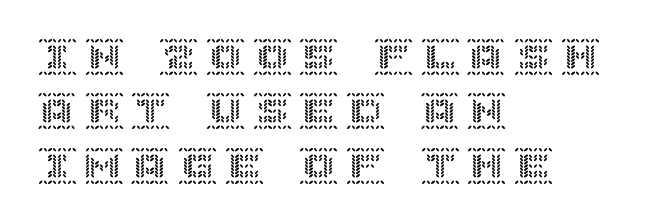
The image shows 38 px text type, upright; set left-aligned, normal line spacing (1.43x), unusually wide letter spacing (+0.23 em), not underlined; a large x-height.
